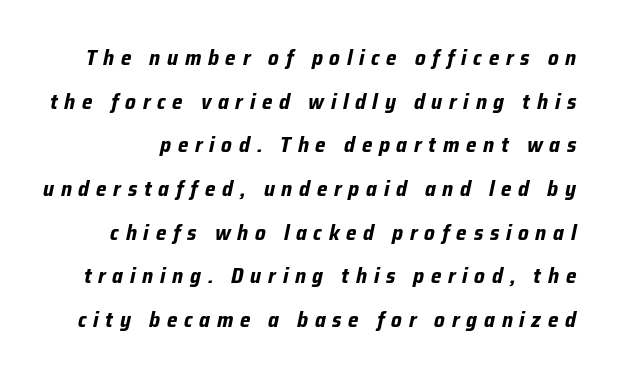
Q: Is the text bold? A: Yes.
Q: Is the text italic (slanted)? A: Yes, it leans right by about 12 degrees.
Q: Is the text underlined? A: No.
Q: Is the spacing between letters normal or unusually wide? A: Unusually wide.
Q: Is the spacing between lines tight, normal or loose? A: Loose.
